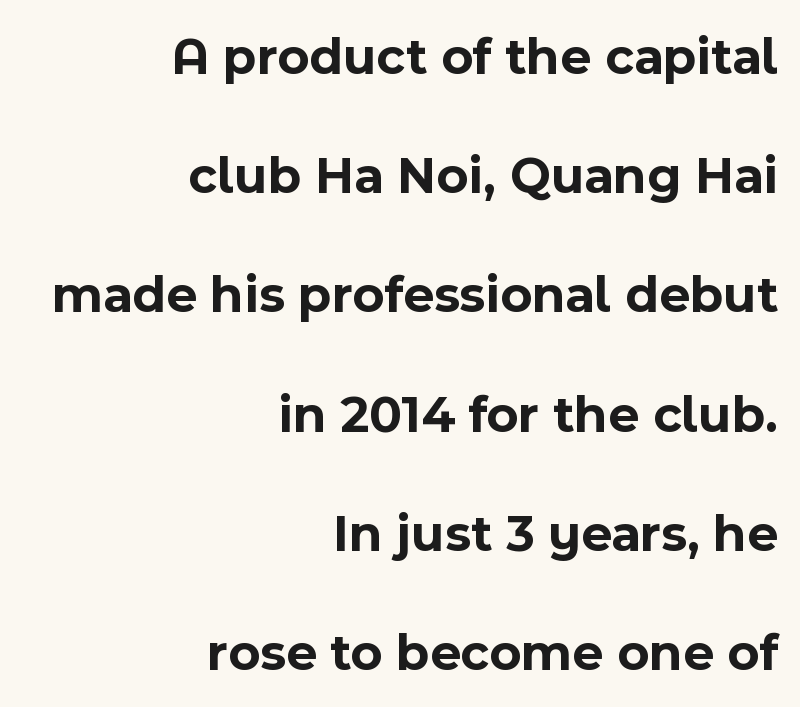
Every letter is thick-stroked: bold, no question. Each row of text sits above clean, open space. Here the designer chose a conventional face with non-uniform glyph widths. You can tell it's not italic because the verticals are truly vertical. Font category for this specimen: sans-serif.
